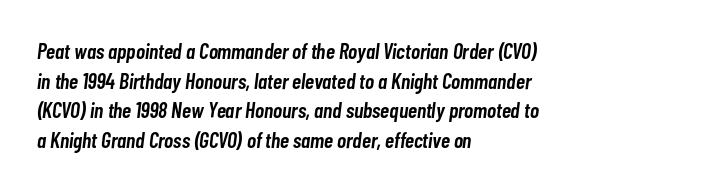
The image shows 22 px text type, italic (leaning right); set left-aligned, normal line spacing (1.35x), normal letter spacing, not underlined.
